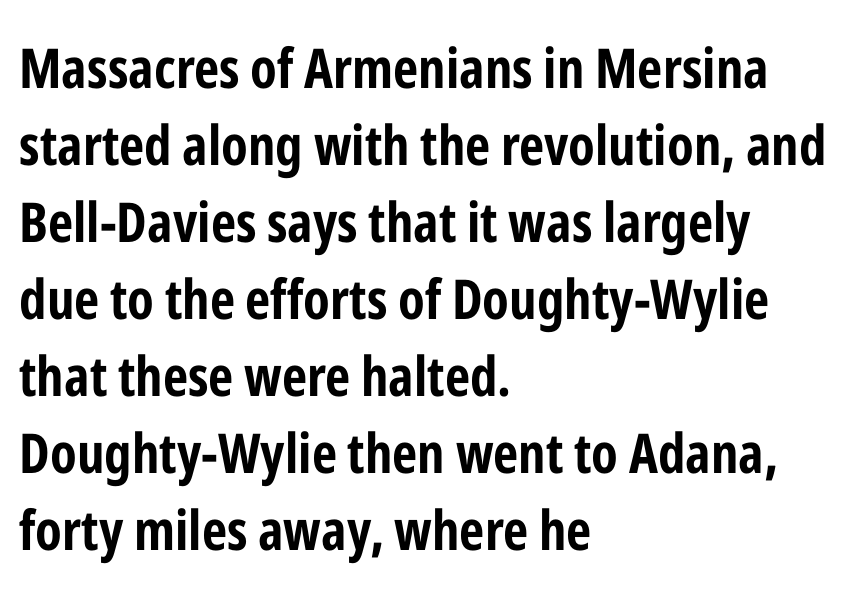
The words here are not underlined. The lines are quadded left. The passage shown stacks its lines at a standard gap. This is roman type, the default non-slanted kind. Inter-character spacing is left at the font's built-in metrics. Note the varied advance widths — an 'i' is clearly narrower than an 'm'.
